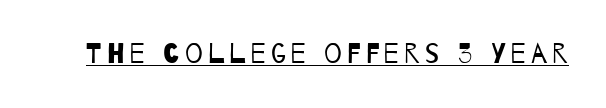
Q: Is the text bold? A: No.
Q: Is the typeface a serif or a sans-serif typeface? A: Sans-serif.
Q: Is the text underlined? A: Yes.
Q: Width (condensed, normal, or wide)? A: Condensed.
Q: Stroke contrast? A: Low.
Q: x-height? A: Large.
Q: Monospaced? A: No.
